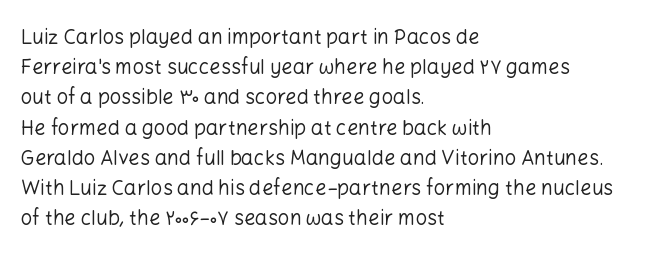
{"italic": "no", "bold": "no", "underline": "no", "align": "left", "line_spacing": "normal", "line_spacing_ratio": 1.51, "letter_spacing": "normal", "letter_spacing_em": 0.0, "glyph_px": 20}
